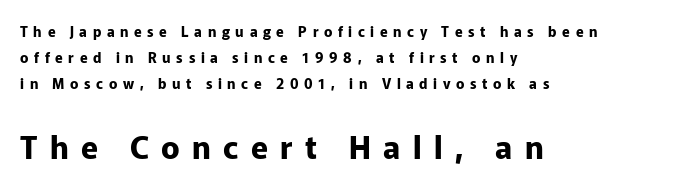
Q: Is the text bold? A: Yes.
Q: Is the text italic (slanted)? A: No, it is upright.
Q: Is the typeface a serif or a sans-serif typeface? A: Sans-serif.
Q: Is the text underlined? A: No.
Q: How is the paragraph aligned? A: Left-aligned.
Q: Is the spacing between letters normal or unusually wide? A: Unusually wide.
Q: Which block of text is set in a larger size, the first (top) or the second (bottom)? A: The second (bottom) one.
Q: Width (condensed, normal, or wide)? A: Normal.
Q: Stroke contrast? A: Low.
Q: x-height? A: Medium.
Q: Monospaced? A: No.
